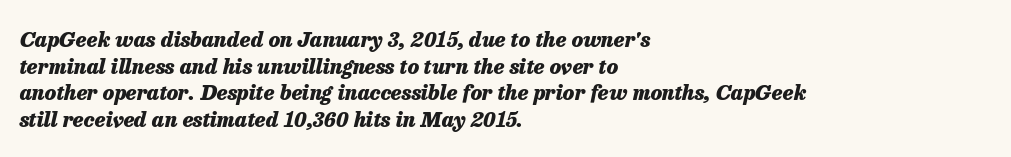
{"italic": "yes", "lean": "right", "slant_degrees": 13, "bold": "yes", "underline": "no", "align": "left", "line_spacing": "normal", "line_spacing_ratio": 1.27, "letter_spacing": "normal", "letter_spacing_em": 0.0, "glyph_px": 21}
